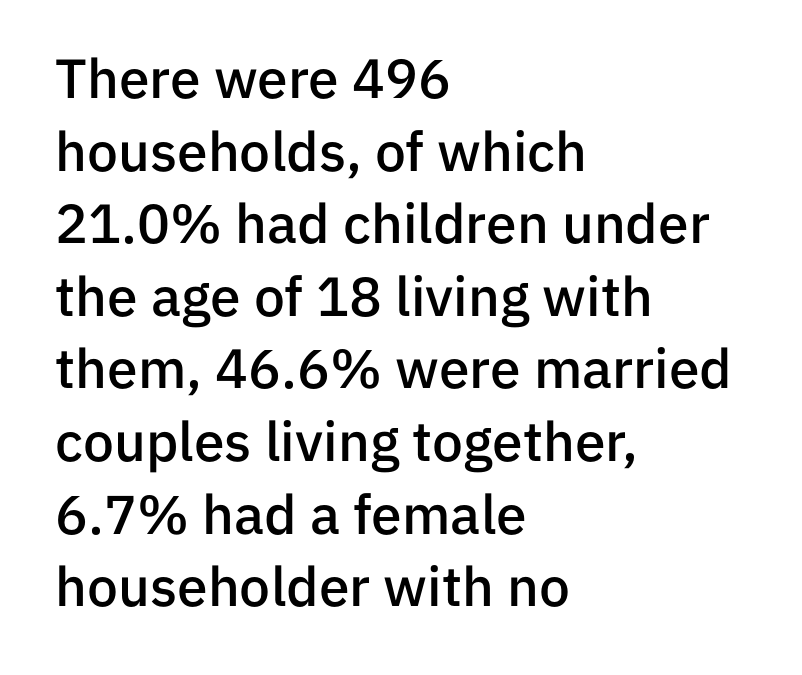
Q: Is the text bold? A: Semi-bold.
Q: Is the text italic (slanted)? A: No, it is upright.
Q: Is the typeface a serif or a sans-serif typeface? A: Sans-serif.
Q: Is the text underlined? A: No.
Q: How is the paragraph aligned? A: Left-aligned.
Q: Is the spacing between letters normal or unusually wide? A: Normal.
Q: Is the spacing between lines tight, normal or loose? A: Normal.
Q: Width (condensed, normal, or wide)? A: Normal.
Q: Stroke contrast? A: Low.
Q: x-height? A: Medium.
Q: Monospaced? A: No.
